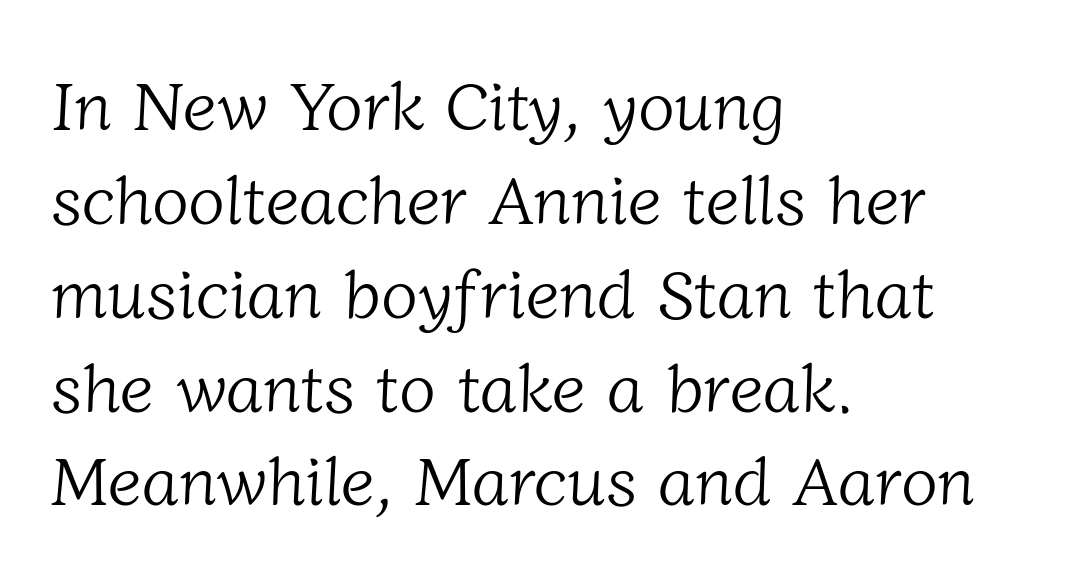
The image shows 68 px light serif type; set left-aligned, normal line spacing (1.38x), normal letter spacing, not underlined; low stroke contrast and a medium x-height.
